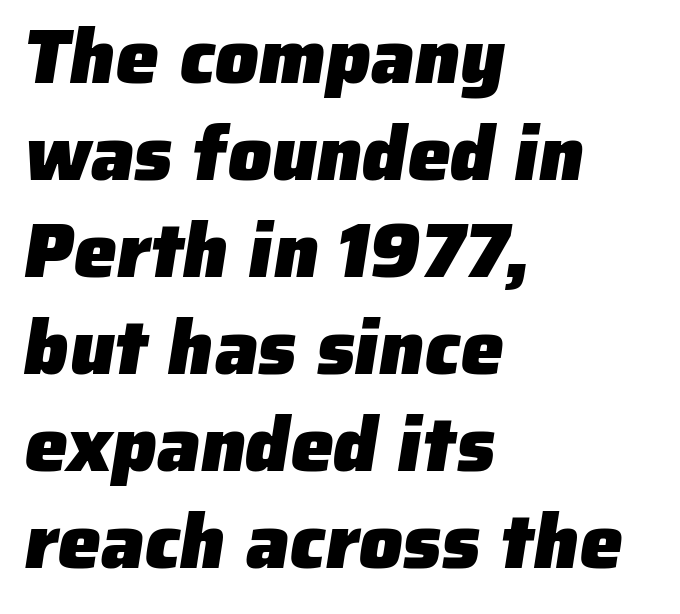
{"serif": "no", "bold": "yes", "weight": "heavy", "width": "normal", "stroke_contrast": "low", "x_height": "medium", "monospaced": "no", "underline": "no", "align": "left", "line_spacing": "normal", "line_spacing_ratio": 1.26, "letter_spacing": "normal", "letter_spacing_em": 0.0, "glyph_px": 77}
